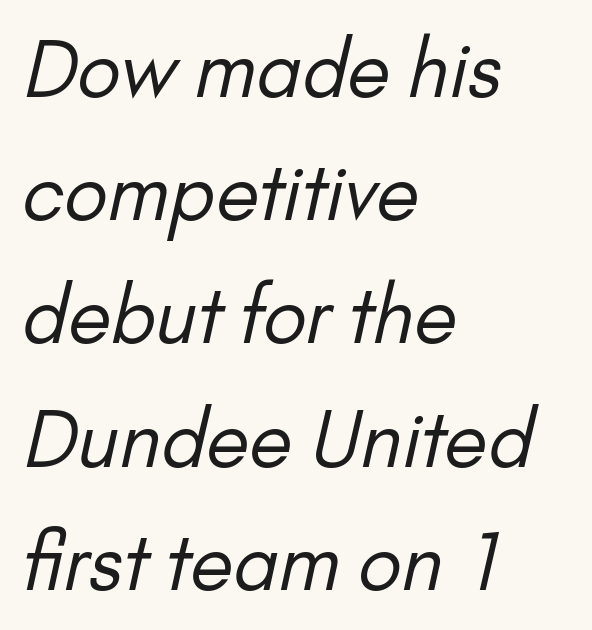
Beneath every word, the page is bare. This is not heavy type; no bold has been used. Proportional: the letters do not fall into vertical columns. The rows are spaced the way most documents space them. In CSS terms this would be text-align: left.
